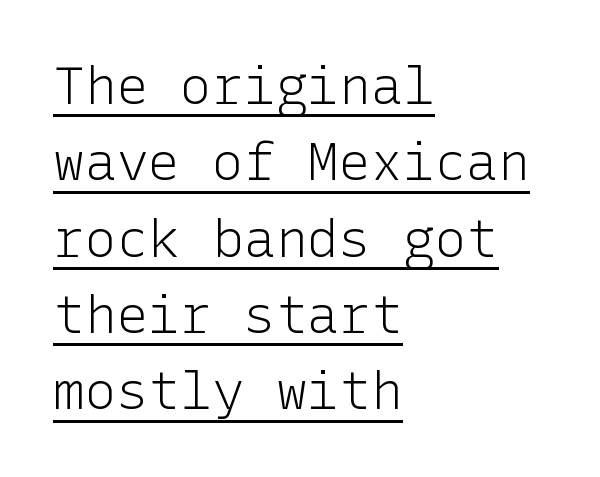
The lettering stays uniformly vertical, giving the passage a roman look. One-word summary of the alignment: left. A rule runs beneath these lines of type. Nothing unusual about the tracking: characters are spaced as the font intends.
